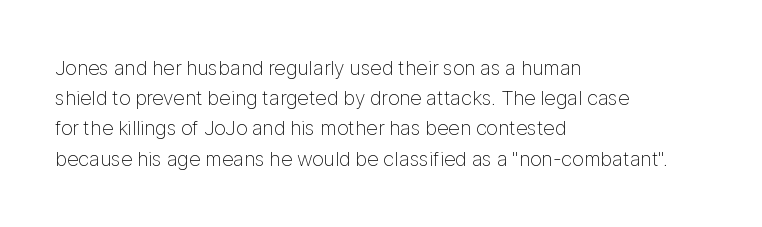
Q: Is the text bold? A: No.
Q: Is the text italic (slanted)? A: No, it is upright.
Q: Is the text underlined? A: No.
Q: How is the paragraph aligned? A: Left-aligned.
Q: Is the spacing between letters normal or unusually wide? A: Normal.
Q: Is the spacing between lines tight, normal or loose? A: Normal.
